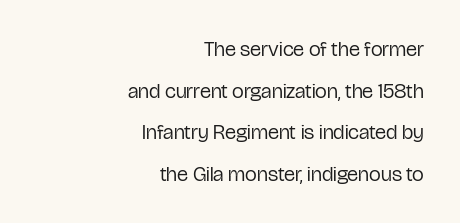
Q: Is the text bold? A: No.
Q: Is the text italic (slanted)? A: No, it is upright.
Q: Is the text underlined? A: No.
Q: How is the paragraph aligned? A: Right-aligned.
Q: Is the spacing between letters normal or unusually wide? A: Normal.
Q: Is the spacing between lines tight, normal or loose? A: Loose.
